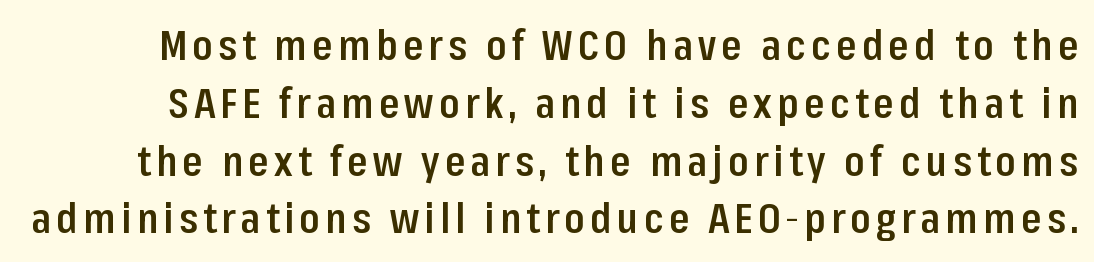
Whoever set this chose a conventional vertical rhythm. Underline: absent. Style check: upright. The glyphs in this specimen are sans serif. A bit beefed up — I'd call it semibold rather than bold.
